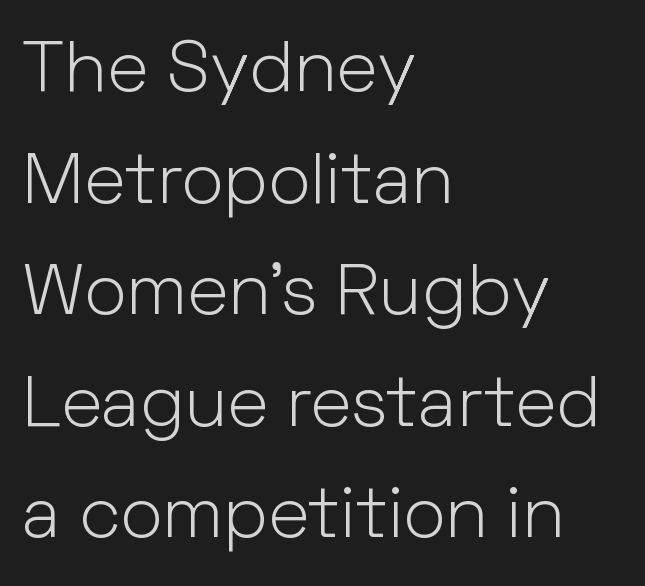
{"serif": "no", "italic": "no", "bold": "no", "weight": "light", "width": "normal", "stroke_contrast": "low", "x_height": "medium", "monospaced": "no", "underline": "no", "align": "left", "line_spacing": "normal", "line_spacing_ratio": 1.55, "letter_spacing": "normal", "letter_spacing_em": 0.0, "glyph_px": 72}
